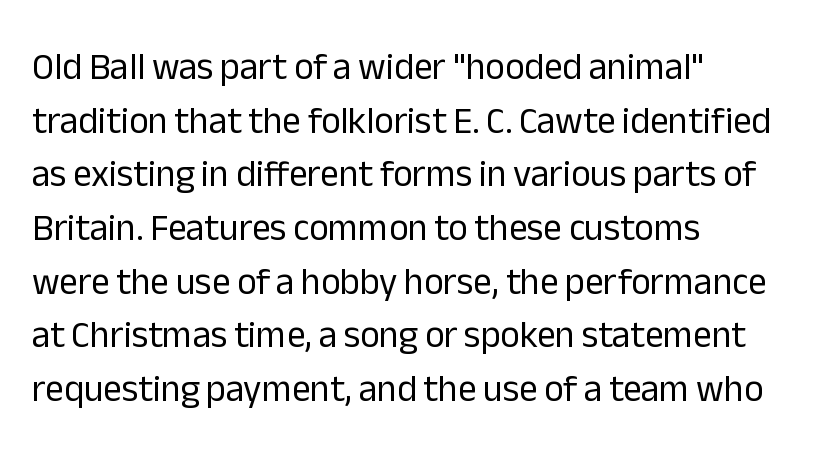
{"serif": "no", "italic": "no", "bold": "no", "weight": "regular", "width": "normal", "stroke_contrast": "low", "x_height": "medium", "monospaced": "no", "underline": "no", "align": "left", "line_spacing": "normal", "line_spacing_ratio": 1.45, "letter_spacing": "normal", "letter_spacing_em": 0.0, "glyph_px": 37}
